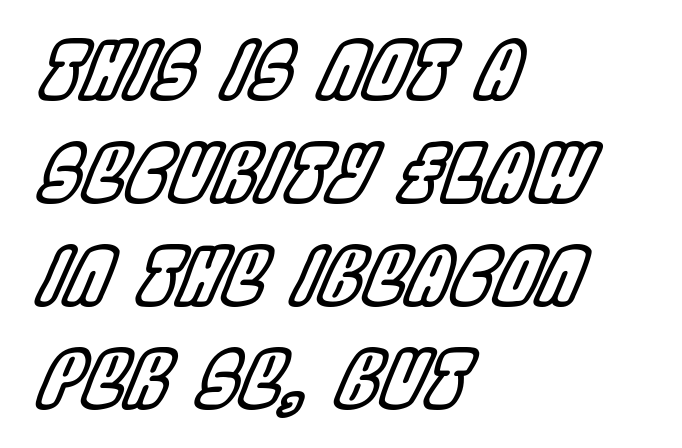
The image shows 78 px condensed type, italic (leaning right); set left-aligned, normal line spacing (1.32x), normal letter spacing, not underlined; a large x-height.
